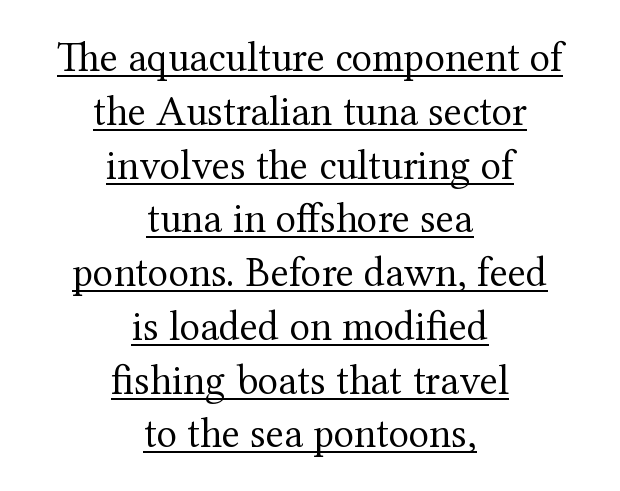
{"serif": "yes", "italic": "no", "bold": "no", "weight": "regular", "width": "normal", "stroke_contrast": "medium", "x_height": "medium", "monospaced": "no", "underline": "yes", "align": "center", "line_spacing": "normal", "line_spacing_ratio": 1.28, "letter_spacing": "normal", "letter_spacing_em": 0.0, "glyph_px": 42}
